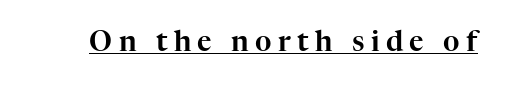
Q: Is the text italic (slanted)? A: No, it is upright.
Q: Is the typeface a serif or a sans-serif typeface? A: Serif.
Q: Is the text underlined? A: Yes.
Q: Is the spacing between letters normal or unusually wide? A: Unusually wide.
Q: Width (condensed, normal, or wide)? A: Normal.
Q: Stroke contrast? A: High.
Q: x-height? A: Medium.
Q: Monospaced? A: No.
